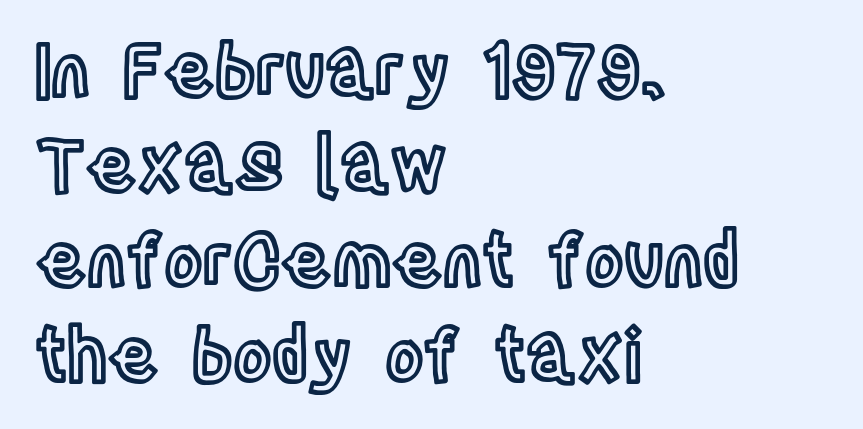
{"italic": "no", "width": "condensed", "x_height": "large", "monospaced": "no", "underline": "no", "align": "left", "line_spacing": "normal", "line_spacing_ratio": 1.3, "letter_spacing": "normal", "letter_spacing_em": 0.0, "glyph_px": 73}
